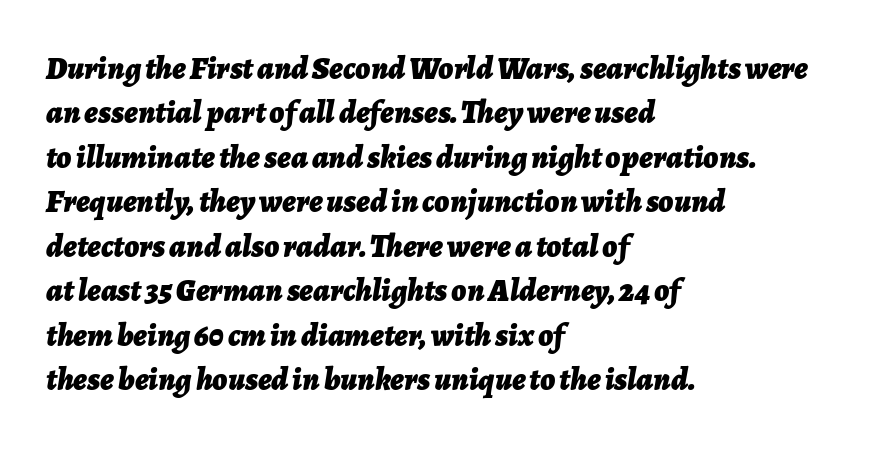
This rendering leaves character spacing at its baseline value. Line spacing here is normal. The words here are not underlined. There's an unmistakable incline to the writing here. Caption: multi-line text, flush left, ragged right. Chunky letters — that's bold for sure.
